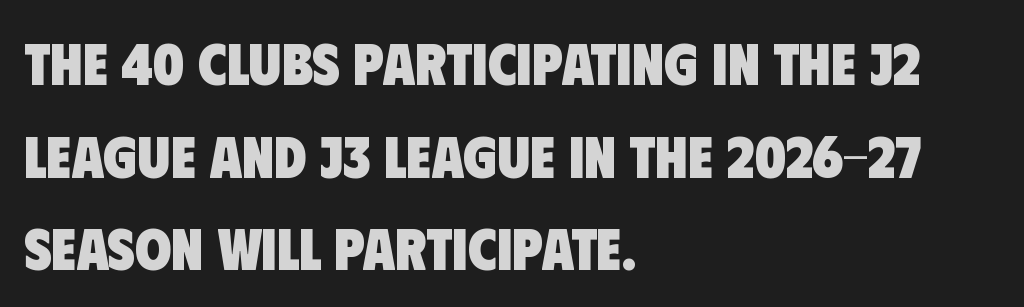
{"serif": "no", "bold": "yes", "weight": "heavy", "width": "condensed", "stroke_contrast": "low", "x_height": "large", "monospaced": "no", "underline": "no", "align": "left", "line_spacing": "normal", "line_spacing_ratio": 1.57, "letter_spacing": "normal", "letter_spacing_em": 0.0, "glyph_px": 59}
